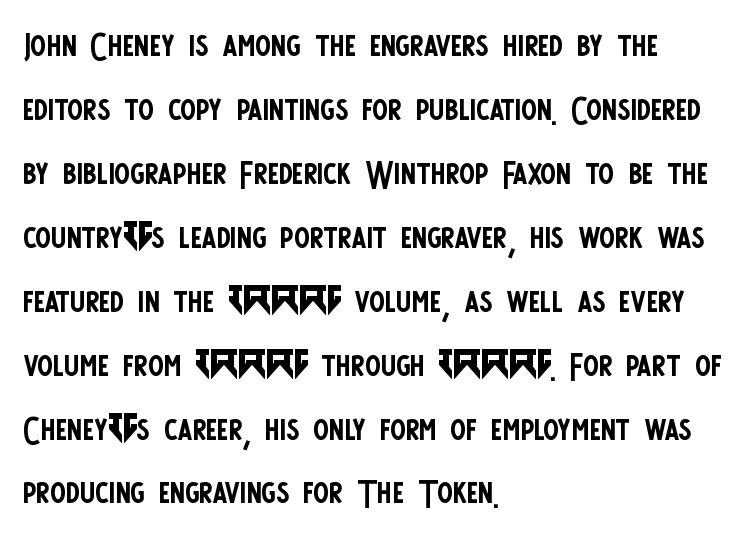
A typesetter would call this proportional, since set widths differ per character. Notice how the passage keeps a crisp vertical edge on the left only. Words float on clear page, feet unadorned. The letters look calm and open, with moderate or lighter stems. Style check: upright. The horizontal fit of the characters is conventional and even.
